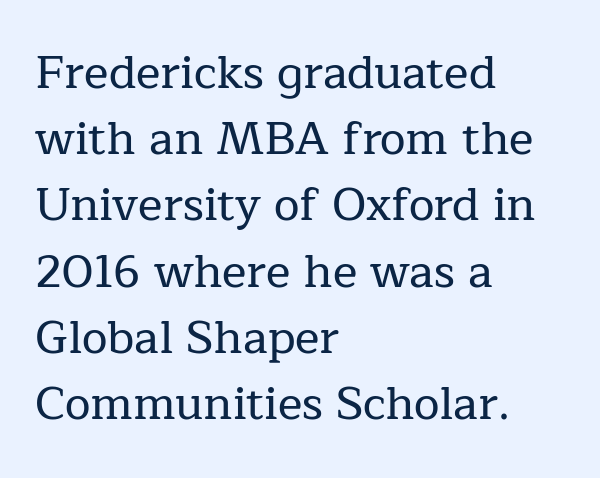
Q: Is the text italic (slanted)? A: No, it is upright.
Q: Is the typeface a serif or a sans-serif typeface? A: Serif.
Q: Is the text underlined? A: No.
Q: How is the paragraph aligned? A: Left-aligned.
Q: Is the spacing between letters normal or unusually wide? A: Normal.
Q: Is the spacing between lines tight, normal or loose? A: Normal.
Q: Width (condensed, normal, or wide)? A: Normal.
Q: Stroke contrast? A: Low.
Q: x-height? A: Medium.
Q: Monospaced? A: No.
